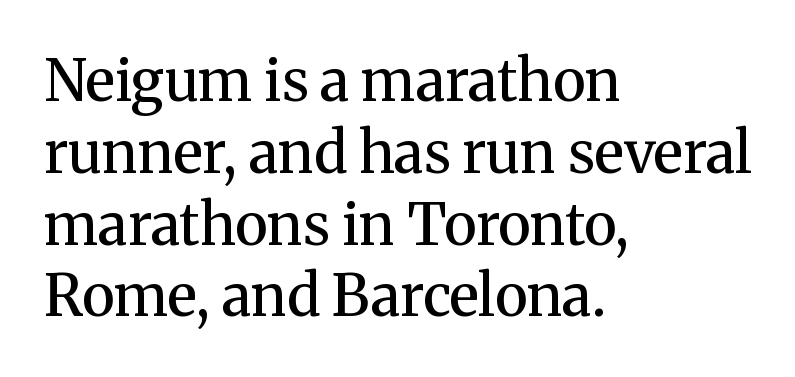
{"serif": "yes", "italic": "no", "bold": "semi", "weight": "semibold", "width": "normal", "stroke_contrast": "medium", "x_height": "medium", "monospaced": "no", "underline": "no", "align": "left", "line_spacing": "normal", "line_spacing_ratio": 1.26, "letter_spacing": "normal", "letter_spacing_em": 0.0, "glyph_px": 57}
